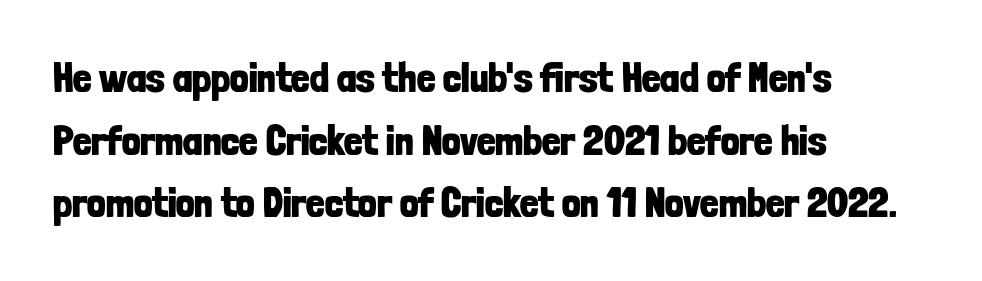
{"serif": "no", "italic": "no", "bold": "yes", "weight": "bold", "width": "condensed", "stroke_contrast": "low", "x_height": "medium", "monospaced": "no", "underline": "no", "align": "left", "line_spacing": "normal", "line_spacing_ratio": 1.53, "letter_spacing": "normal", "letter_spacing_em": 0.0, "glyph_px": 41}
